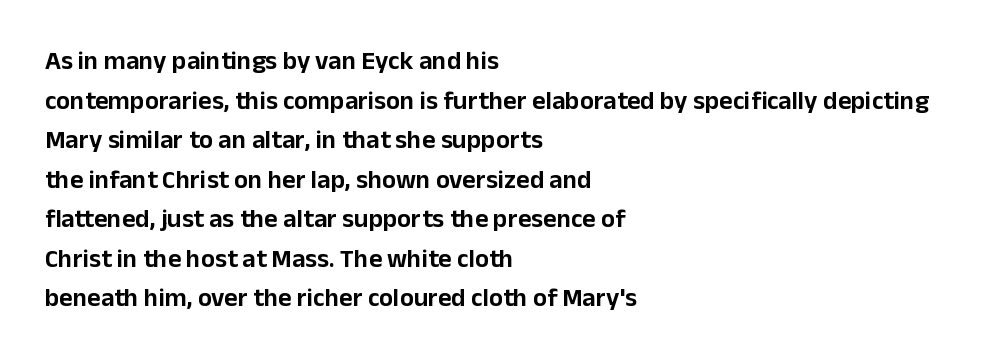
{"italic": "no", "underline": "no", "align": "left", "line_spacing": "normal", "line_spacing_ratio": 1.52, "letter_spacing": "normal", "letter_spacing_em": 0.0, "glyph_px": 26}
